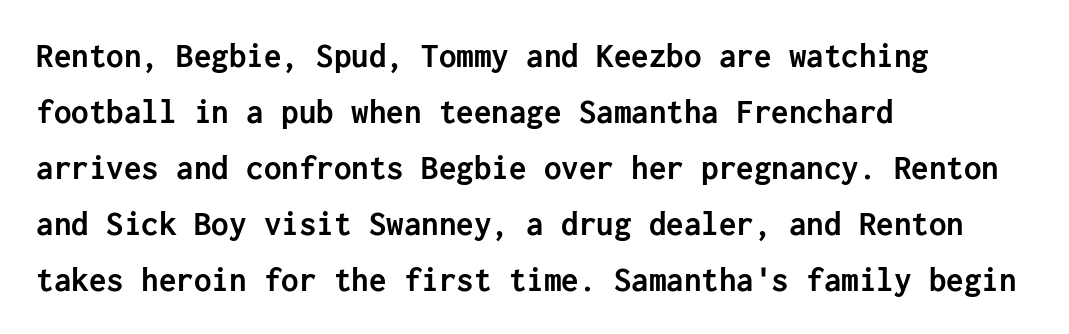
The image shows 35 px semibold sans-serif type, upright; set left-aligned, normal line spacing (1.6x), normal letter spacing, not underlined; low stroke contrast and a medium x-height.
